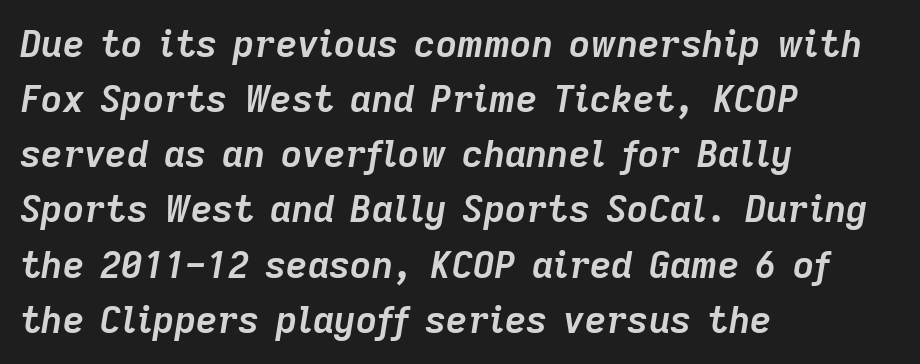
Q: Is the text bold? A: Yes.
Q: Is the text italic (slanted)? A: Yes, it leans right by about 9 degrees.
Q: Is the text underlined? A: No.
Q: How is the paragraph aligned? A: Left-aligned.
Q: Is the spacing between letters normal or unusually wide? A: Normal.
Q: Is the spacing between lines tight, normal or loose? A: Normal.
Q: Width (condensed, normal, or wide)? A: Normal.
Q: Stroke contrast? A: Low.
Q: x-height? A: Medium.
Q: Monospaced? A: No.
